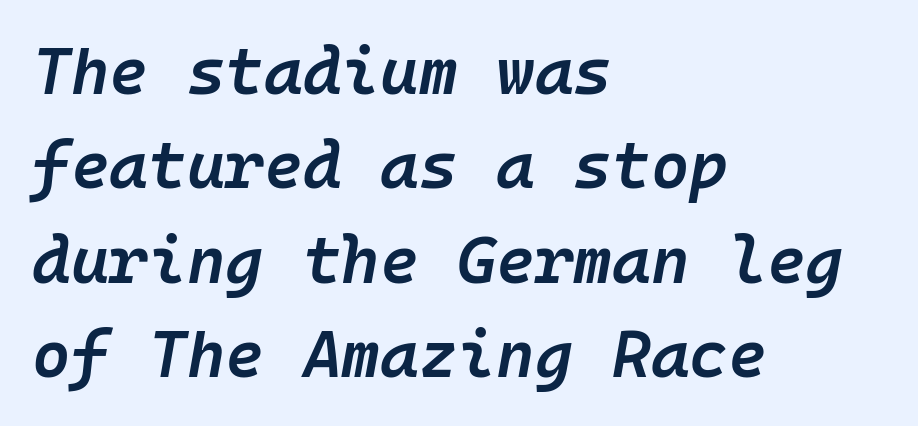
{"italic": "yes", "lean": "right", "slant_degrees": 10, "bold": "semi", "weight": "semibold", "width": "normal", "stroke_contrast": "low", "x_height": "medium", "monospaced": "yes", "underline": "no", "align": "left", "line_spacing": "normal", "line_spacing_ratio": 1.43, "letter_spacing": "normal", "letter_spacing_em": 0.0, "glyph_px": 66}
